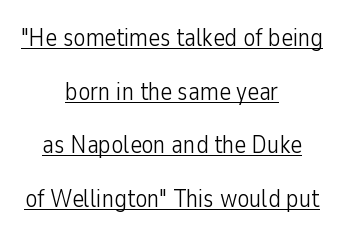
The image shows 25 px text type, upright; set centered, loose line spacing (2.15x), normal letter spacing, underlined.
